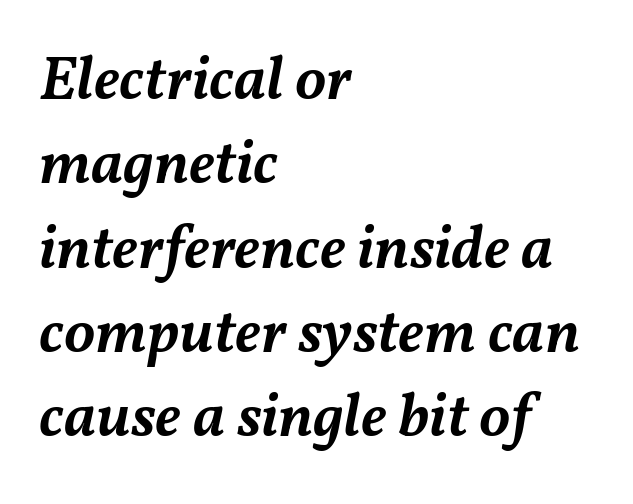
The image shows 62 px semibold type, italic (leaning right); set left-aligned, normal line spacing (1.36x), normal letter spacing, not underlined; medium stroke contrast and a medium x-height.
